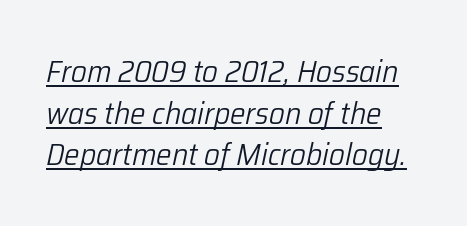
Q: Is the text bold? A: No.
Q: Is the text italic (slanted)? A: Yes, it leans right by about 12 degrees.
Q: Is the text underlined? A: Yes.
Q: How is the paragraph aligned? A: Left-aligned.
Q: Is the spacing between letters normal or unusually wide? A: Normal.
Q: Is the spacing between lines tight, normal or loose? A: Normal.
Q: Width (condensed, normal, or wide)? A: Normal.
Q: Stroke contrast? A: Low.
Q: x-height? A: Medium.
Q: Monospaced? A: No.
